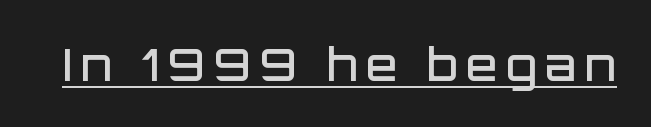
Q: Is the text bold? A: Semi-bold.
Q: Is the text italic (slanted)? A: No, it is upright.
Q: Is the typeface a serif or a sans-serif typeface? A: Sans-serif.
Q: Is the text underlined? A: Yes.
Q: Width (condensed, normal, or wide)? A: Normal.
Q: Stroke contrast? A: Low.
Q: x-height? A: Large.
Q: Monospaced? A: No.
